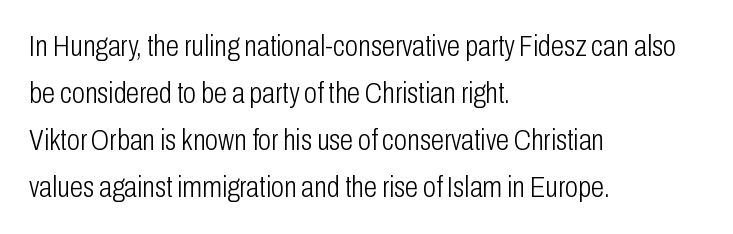
The image shows 30 px light, condensed sans-serif type, upright; set left-aligned, normal line spacing (1.57x), normal letter spacing, not underlined; low stroke contrast and a medium x-height.
